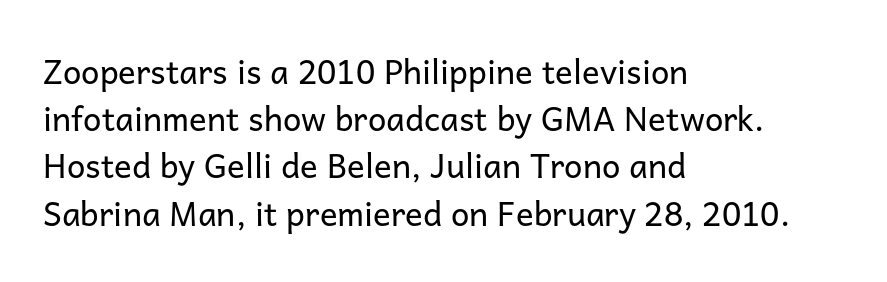
Stroke mass is kept to a normal reading level or below. Nobody drew a line under any word here. The line-height multiplier appears to be the usual default. Check where the strokes stop: nothing finishes them off — pure sans.
